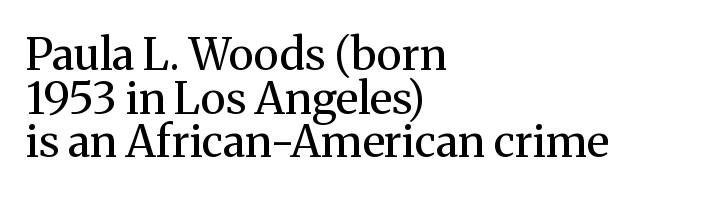
Every row of glyphs begins at an identical x-position on the left. You could not count columns in this text — the font is proportionally spaced. Glyph-to-glyph distance matches everyday printed text. Counters stay open thanks to moderate or lighter strokes.
